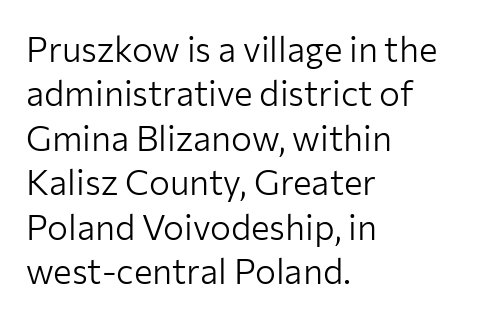
The image shows 35 px light sans-serif type, upright; set left-aligned, normal line spacing (1.27x), normal letter spacing, not underlined; low stroke contrast and a medium x-height.
